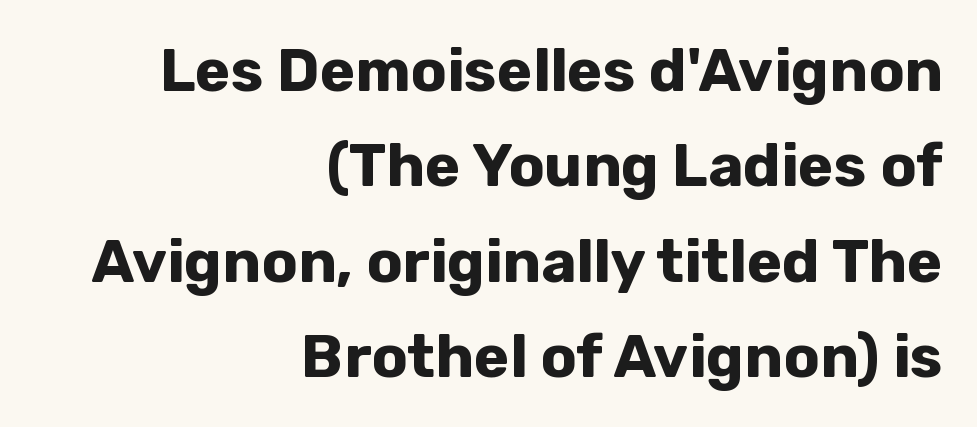
Characters remain perfectly vertical along every line. Looks like regular typesetting: each glyph gets only the width it needs. Check the space under the baseline: it is left empty. What kind of face is this? One without serifs — a sans. Short and long lines alike share a common ending point at right.
